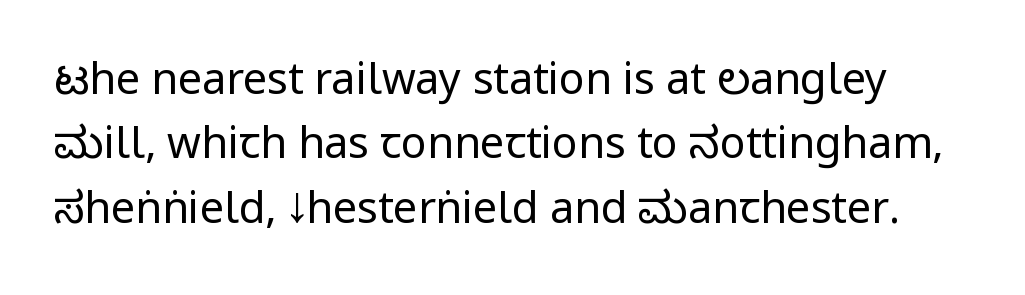
The image shows 43 px regular-weight, condensed sans-serif type, upright; set normal line spacing (1.5x), normal letter spacing, not underlined; low stroke contrast and a large x-height.
